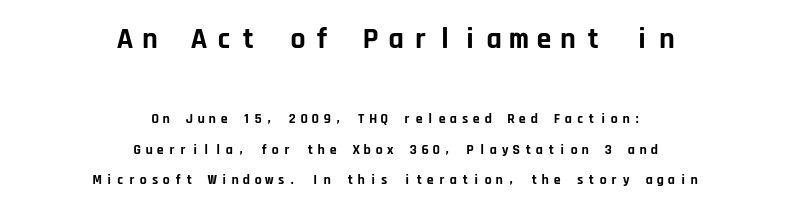
Q: Is the text bold? A: Yes.
Q: Is the text italic (slanted)? A: No, it is upright.
Q: Is the typeface a serif or a sans-serif typeface? A: Sans-serif.
Q: Is the text underlined? A: No.
Q: How is the paragraph aligned? A: Centered.
Q: Is the spacing between letters normal or unusually wide? A: Unusually wide.
Q: Is the spacing between lines tight, normal or loose? A: Loose.
Q: Which block of text is set in a larger size, the first (top) or the second (bottom)? A: The first (top) one.
Q: Width (condensed, normal, or wide)? A: Normal.
Q: Stroke contrast? A: Low.
Q: x-height? A: Large.
Q: Monospaced? A: Yes.
